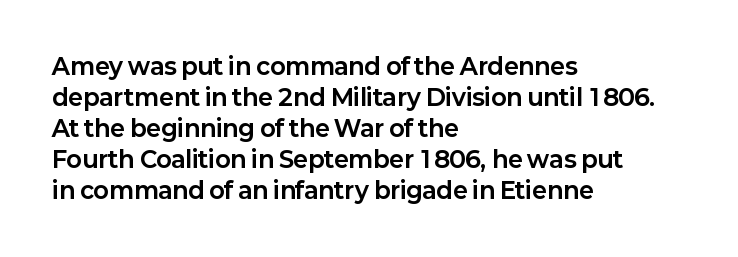
Caption: bold face, heavy strokes. Compared with typical body copy, the letter spacing here is the same. Line starts are locked; line ends wander. The axis of the letterforms is exactly vertical.
